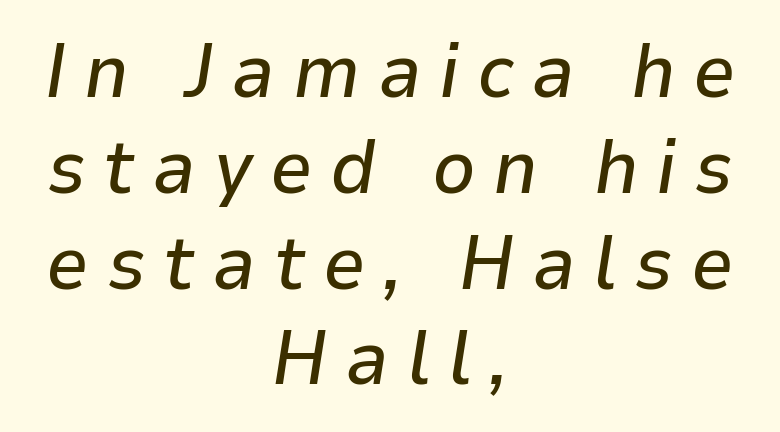
The image shows 76 px text type, italic (leaning right); set centered, normal line spacing (1.26x), unusually wide letter spacing (+0.23 em), not underlined; low stroke contrast and a medium x-height.
